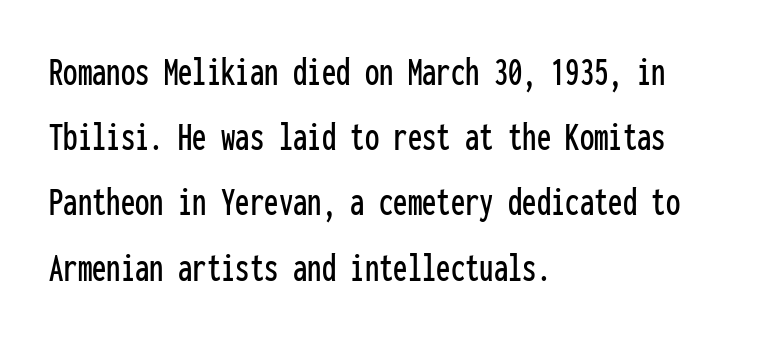
Grotesque or geometric, the face here clearly has no serifs. The zone under the glyphs is completely vacant. If you measured baseline to baseline, you'd find a middling distance. This sample is left-justified, so line endings fall wherever the words run out.
